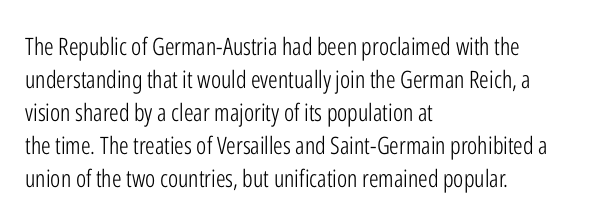
{"italic": "no", "bold": "no", "underline": "no", "align": "left", "line_spacing": "normal", "line_spacing_ratio": 1.38, "letter_spacing": "normal", "letter_spacing_em": 0.0, "glyph_px": 24}
